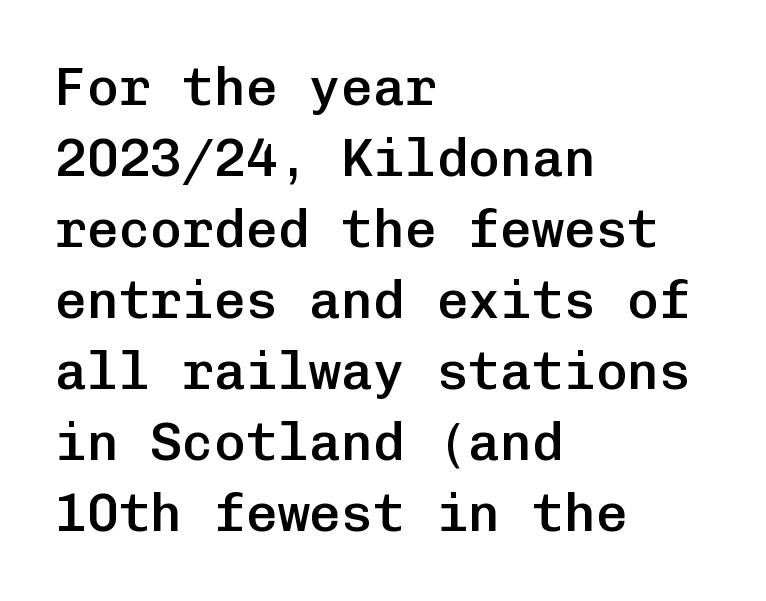
{"serif": "no", "italic": "no", "bold": "semi", "weight": "semibold", "width": "normal", "stroke_contrast": "low", "x_height": "medium", "monospaced": "yes", "underline": "no", "align": "left", "line_spacing": "normal", "line_spacing_ratio": 1.34, "letter_spacing": "normal", "letter_spacing_em": 0.0, "glyph_px": 53}
